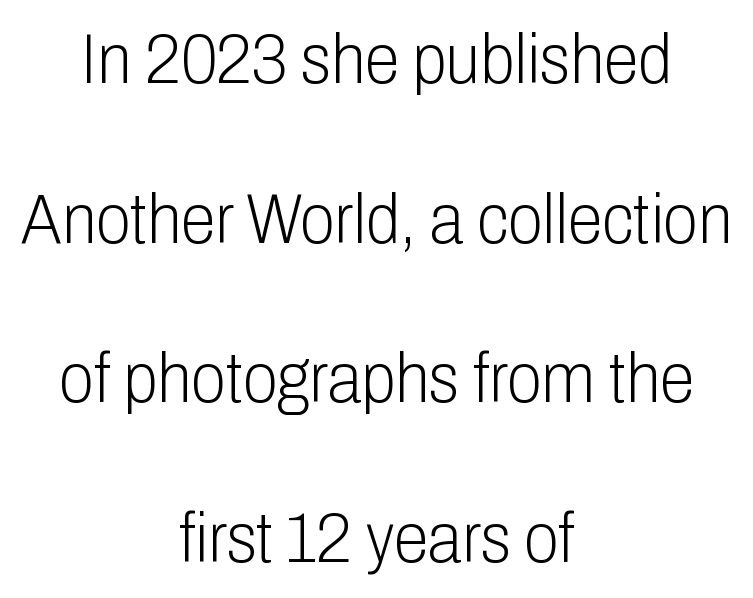
Q: Is the text bold? A: No.
Q: Is the text italic (slanted)? A: No, it is upright.
Q: Is the typeface a serif or a sans-serif typeface? A: Sans-serif.
Q: Is the text underlined? A: No.
Q: How is the paragraph aligned? A: Centered.
Q: Is the spacing between letters normal or unusually wide? A: Normal.
Q: Is the spacing between lines tight, normal or loose? A: Loose.
Q: Width (condensed, normal, or wide)? A: Condensed.
Q: Stroke contrast? A: Low.
Q: x-height? A: Medium.
Q: Monospaced? A: No.
